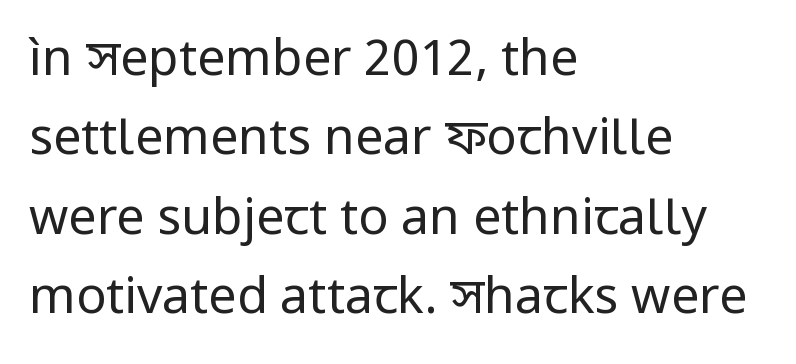
The typesetting does not lean heavy: it is not bold. The passage is arranged the way most books set body copy — flush left. Leading matches the norm, producing a regular column. These lines are rendered in a variable-pitch font. There is no visible air inserted between adjacent glyphs.
